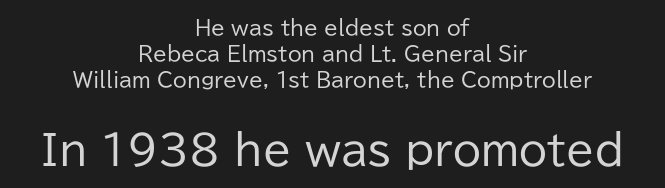
{"serif": "no", "italic": "no", "bold": "no", "weight": "regular", "width": "normal", "stroke_contrast": "low", "x_height": "medium", "monospaced": "no", "underline": "no", "align": "center", "line_spacing": "normal", "line_spacing_ratio": 1.31, "letter_spacing": "normal", "letter_spacing_em": 0.0, "larger_block": "second", "size_ratio": 2.05, "glyph_px": 41}
